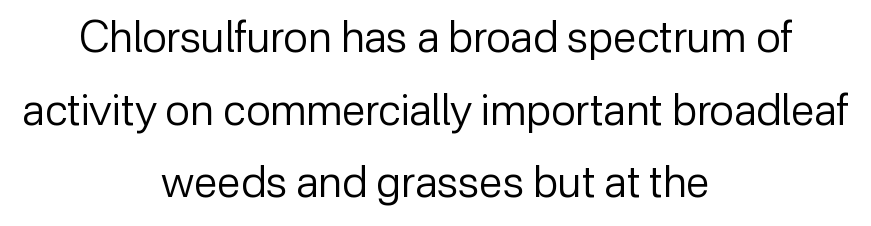
The image shows 43 px regular-weight sans-serif type, upright; set centered, normal line spacing (1.69x), normal letter spacing, not underlined; low stroke contrast and a medium x-height.
